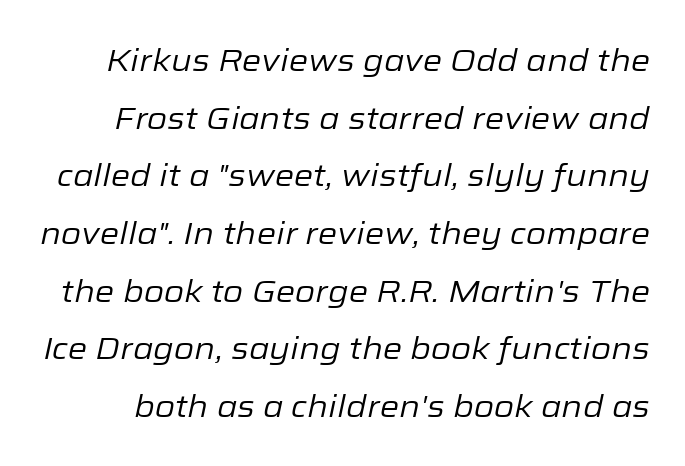
Slant detected: the letters are inclined. Summary of weight: not heavy and not bold. In terms of letterspacing, this is plain default setting. You could not count columns in this text — the font is proportionally spaced.
